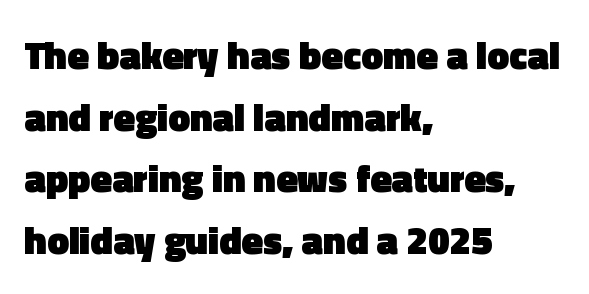
The image shows 39 px heavy sans-serif type, upright; set left-aligned, normal line spacing (1.58x), normal letter spacing, not underlined; a medium x-height.
